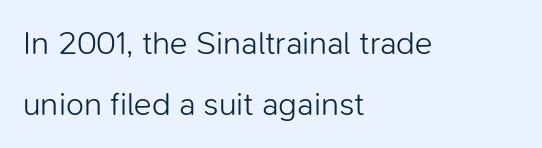
Q: Is the text bold? A: No.
Q: Is the text italic (slanted)? A: No, it is upright.
Q: Is the typeface a serif or a sans-serif typeface? A: Sans-serif.
Q: Is the text underlined? A: No.
Q: How is the paragraph aligned? A: Left-aligned.
Q: Is the spacing between letters normal or unusually wide? A: Normal.
Q: Width (condensed, normal, or wide)? A: Normal.
Q: Stroke contrast? A: Low.
Q: x-height? A: Medium.
Q: Monospaced? A: No.
